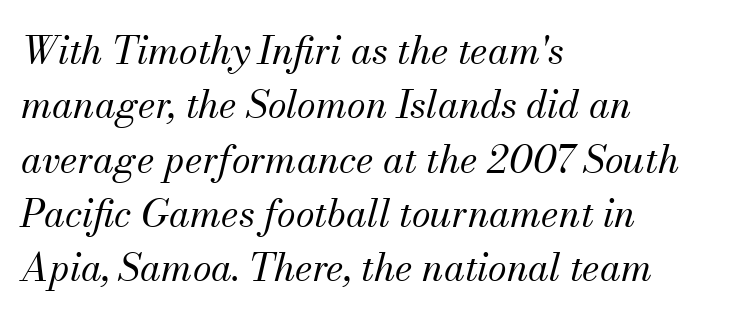
{"serif": "yes", "italic": "yes", "lean": "right", "slant_degrees": 13, "bold": "no", "weight": "regular", "width": "normal", "stroke_contrast": "medium", "x_height": "small", "monospaced": "no", "underline": "no", "align": "left", "line_spacing": "normal", "line_spacing_ratio": 1.43, "letter_spacing": "normal", "letter_spacing_em": 0.0, "glyph_px": 38}
